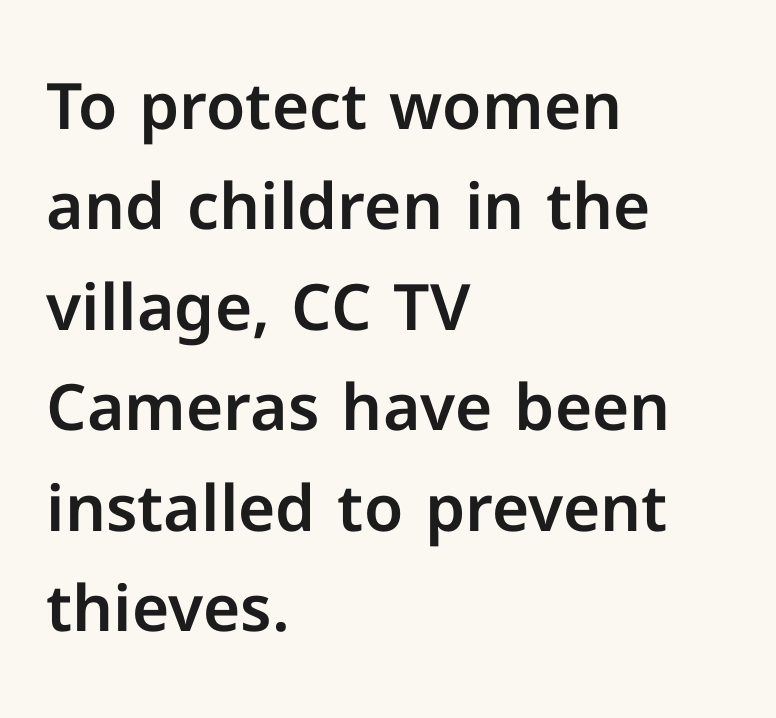
Compared with a centered layout, this one pins lines to the left instead. Honestly, there is no underline to notice here at all. The face used here is proportionally spaced, like ordinary book or web type. Is there any slant? The stems are plumb.
